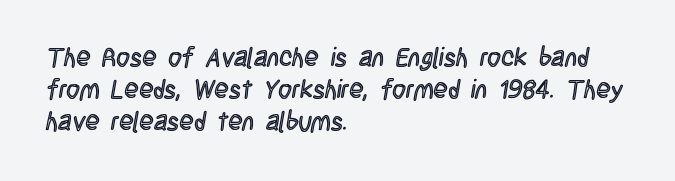
The image shows 26 px text type; set left-aligned, line spacing 1.23x, normal letter spacing, not underlined.
